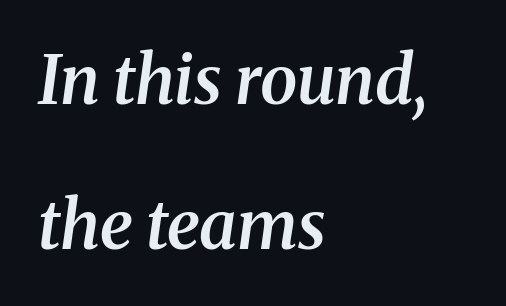
The image shows 67 px semibold serif type, italic (leaning right); set left-aligned, loose line spacing (2.16x), normal letter spacing, not underlined; medium stroke contrast and a medium x-height.
